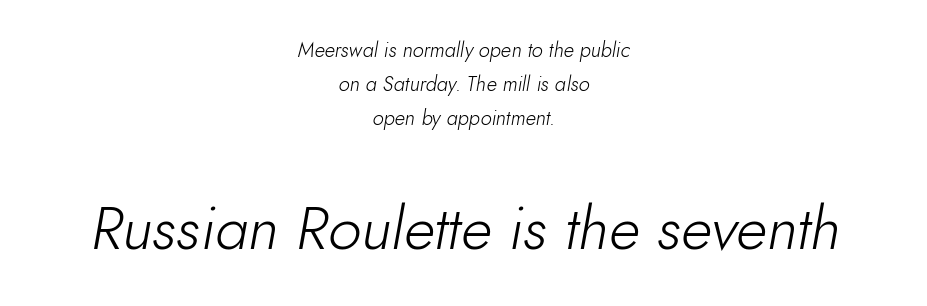
Q: Is the text bold? A: No.
Q: Is the text italic (slanted)? A: Yes, it leans right by about 10 degrees.
Q: Is the text underlined? A: No.
Q: How is the paragraph aligned? A: Centered.
Q: Is the spacing between letters normal or unusually wide? A: Normal.
Q: Which block of text is set in a larger size, the first (top) or the second (bottom)? A: The second (bottom) one.
Q: Width (condensed, normal, or wide)? A: Normal.
Q: Stroke contrast? A: Low.
Q: x-height? A: Small.
Q: Monospaced? A: No.
